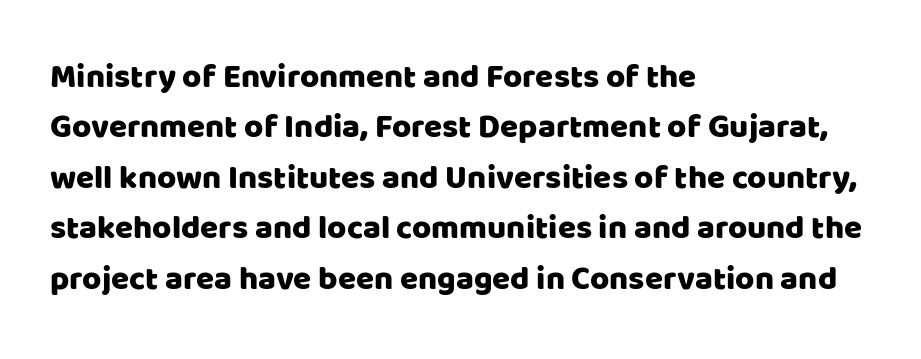
Q: Is the text italic (slanted)? A: No, it is upright.
Q: Is the typeface a serif or a sans-serif typeface? A: Sans-serif.
Q: Is the text underlined? A: No.
Q: How is the paragraph aligned? A: Left-aligned.
Q: Is the spacing between letters normal or unusually wide? A: Normal.
Q: Is the spacing between lines tight, normal or loose? A: Normal.
Q: Width (condensed, normal, or wide)? A: Normal.
Q: Stroke contrast? A: Low.
Q: x-height? A: Large.
Q: Monospaced? A: No.
